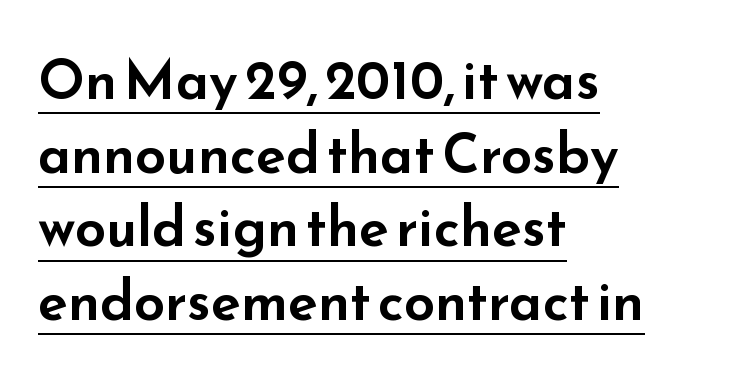
{"serif": "no", "italic": "no", "width": "wide", "stroke_contrast": "low", "x_height": "small", "monospaced": "no", "underline": "yes", "align": "left", "line_spacing": "normal", "line_spacing_ratio": 1.34, "letter_spacing": "normal", "letter_spacing_em": 0.0, "glyph_px": 55}
